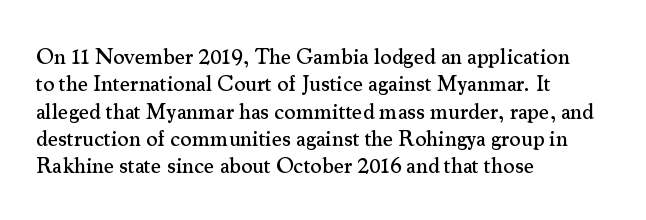
The lines are quadded left. Bare-footed words on every line. Notice how the stems are strictly vertical — no italics here. The gaps between neighbouring characters are ordinary and unremarkable.
